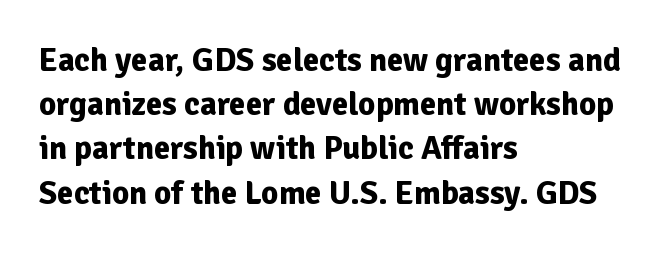
A dark, heavy texture on the line: the type is bold. Do the characters align in a grid? No, the font is proportional. Characters follow at the spacing the type designer built in. The type sits square on the baseline with zero lean. Clear beneath every line of the passage. The rendering anchors every line to the left-hand side.
